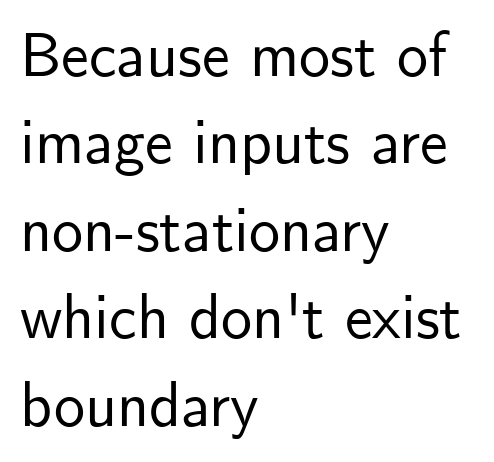
{"serif": "no", "italic": "no", "width": "normal", "stroke_contrast": "low", "x_height": "small", "monospaced": "no", "underline": "no", "align": "left", "line_spacing": "normal", "line_spacing_ratio": 1.41, "letter_spacing": "normal", "letter_spacing_em": 0.0, "glyph_px": 62}
